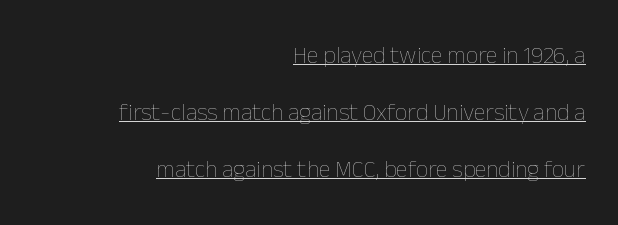
{"italic": "no", "bold": "no", "underline": "yes", "align": "right", "line_spacing": "loose", "line_spacing_ratio": 2.37, "letter_spacing": "normal", "letter_spacing_em": 0.0, "glyph_px": 24}
